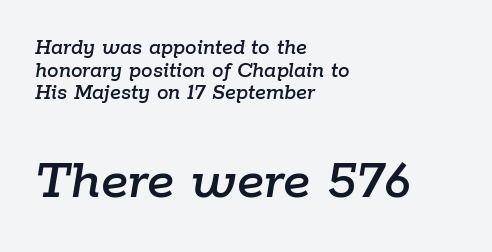
Cramped leading. Size hierarchy here favors the trailing block over the leading one. The glyphs look as if they've been sheared to an angle. This rendering features lettering with no underline. Each letter keeps its own natural width here, so spacing adapts to shape.
